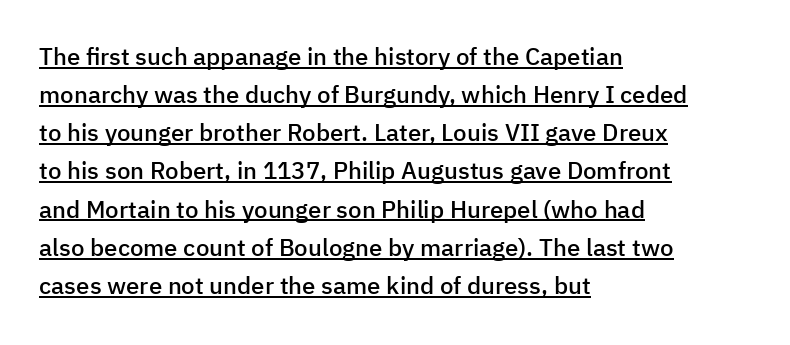
The image shows 24 px text type, upright; set left-aligned, normal line spacing (1.59x), normal letter spacing, underlined.
